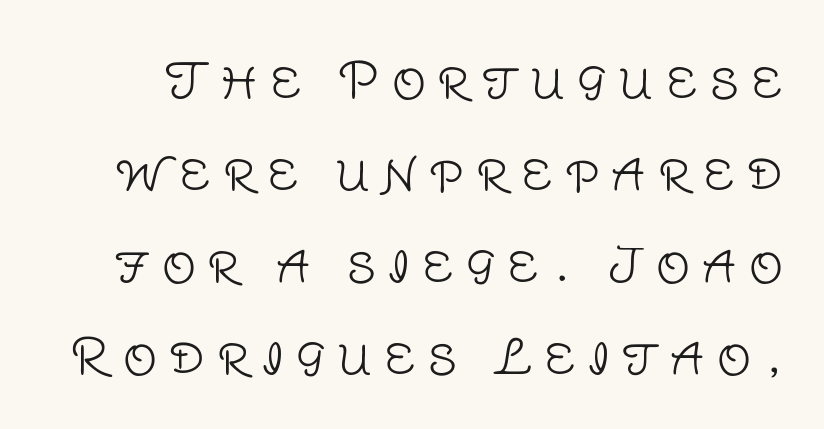
Q: Is the text bold? A: No.
Q: Is the text italic (slanted)? A: Yes.
Q: Is the typeface a serif or a sans-serif typeface? A: Sans-serif.
Q: Is the text underlined? A: No.
Q: Is the spacing between letters normal or unusually wide? A: Unusually wide.
Q: Is the spacing between lines tight, normal or loose? A: Loose.
Q: Width (condensed, normal, or wide)? A: Normal.
Q: Stroke contrast? A: Low.
Q: x-height? A: Large.
Q: Monospaced? A: No.
